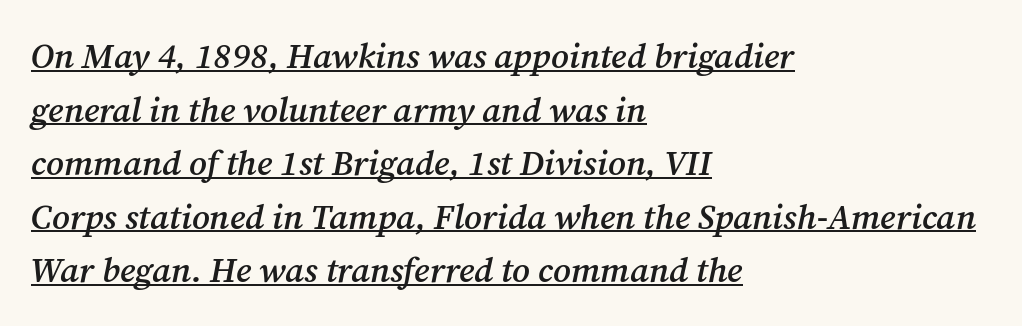
Q: Is the text bold? A: Semi-bold.
Q: Is the text italic (slanted)? A: Yes, it leans right by about 12 degrees.
Q: Is the typeface a serif or a sans-serif typeface? A: Serif.
Q: Is the text underlined? A: Yes.
Q: How is the paragraph aligned? A: Left-aligned.
Q: Is the spacing between letters normal or unusually wide? A: Normal.
Q: Is the spacing between lines tight, normal or loose? A: Normal.
Q: Width (condensed, normal, or wide)? A: Normal.
Q: Stroke contrast? A: Medium.
Q: x-height? A: Medium.
Q: Monospaced? A: No.
